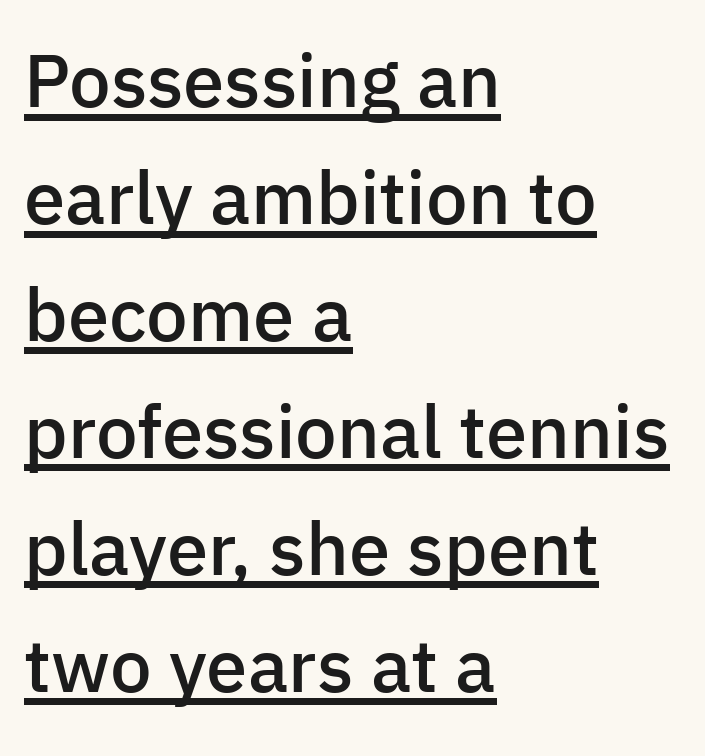
Q: Is the text bold? A: Semi-bold.
Q: Is the text italic (slanted)? A: No, it is upright.
Q: Is the typeface a serif or a sans-serif typeface? A: Sans-serif.
Q: Is the text underlined? A: Yes.
Q: How is the paragraph aligned? A: Left-aligned.
Q: Is the spacing between letters normal or unusually wide? A: Normal.
Q: Is the spacing between lines tight, normal or loose? A: Normal.
Q: Width (condensed, normal, or wide)? A: Normal.
Q: Stroke contrast? A: Low.
Q: x-height? A: Medium.
Q: Monospaced? A: No.
